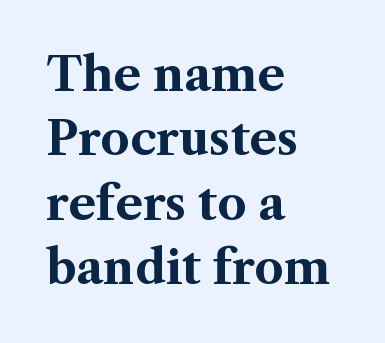
The image shows 46 px bold serif type, upright; set left-aligned, normal line spacing (1.4x), normal letter spacing, not underlined; medium stroke contrast and a medium x-height.
